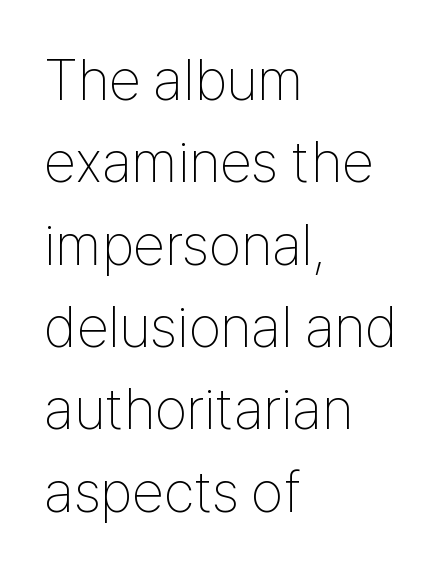
{"serif": "no", "italic": "no", "bold": "no", "weight": "thin", "width": "condensed", "stroke_contrast": "low", "x_height": "medium", "monospaced": "no", "underline": "no", "align": "left", "line_spacing": "normal", "line_spacing_ratio": 1.42, "letter_spacing": "normal", "letter_spacing_em": 0.0, "glyph_px": 58}
